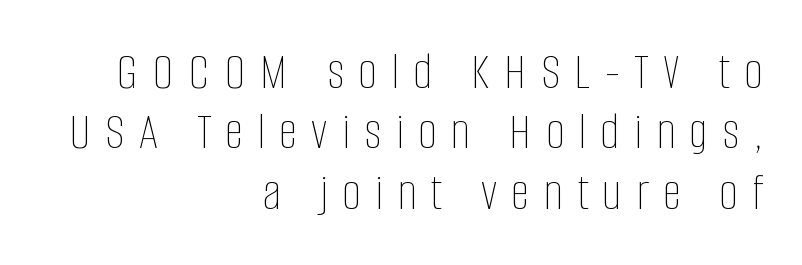
The image shows 53 px thin, condensed type, upright; set right-aligned, tight line spacing (1.14x), unusually wide letter spacing (+0.27 em), not underlined; low stroke contrast and a large x-height.
